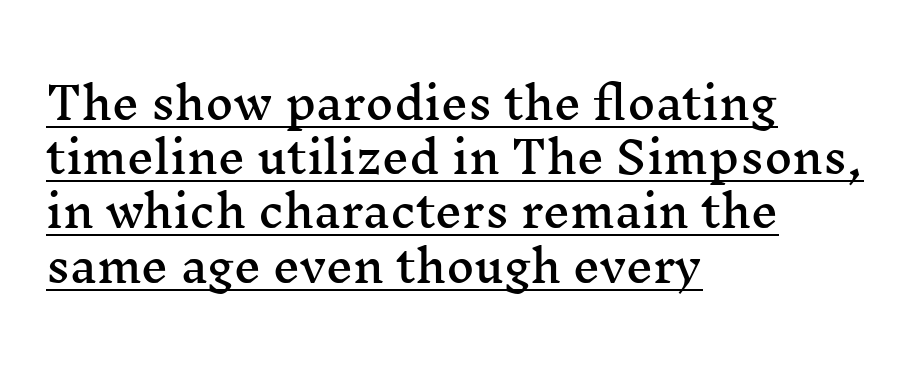
The image shows 43 px wide serif type, upright; set left-aligned, normal line spacing (1.26x), normal letter spacing, underlined; medium stroke contrast and a medium x-height.
